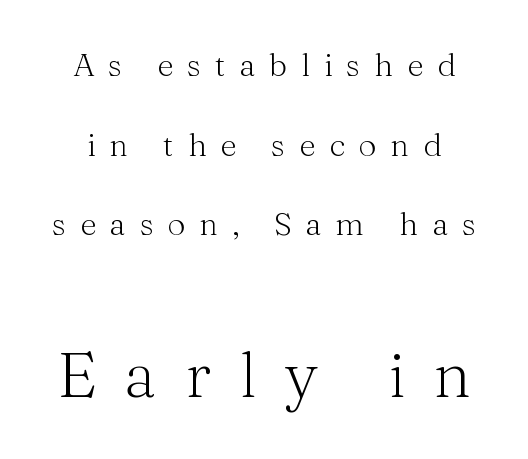
{"serif": "yes", "italic": "no", "bold": "no", "weight": "light", "width": "normal", "stroke_contrast": "medium", "x_height": "medium", "monospaced": "no", "underline": "no", "line_spacing": "loose", "line_spacing_ratio": 2.49, "letter_spacing": "wide", "letter_spacing_em": 0.43, "larger_block": "second", "size_ratio": 2.0, "glyph_px": 64}
